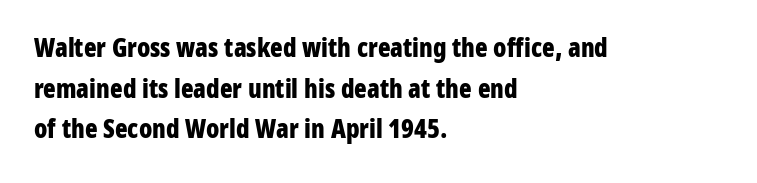
{"italic": "no", "bold": "yes", "underline": "no", "align": "left", "line_spacing": "normal", "line_spacing_ratio": 1.56, "letter_spacing": "normal", "letter_spacing_em": 0.0, "glyph_px": 26}
